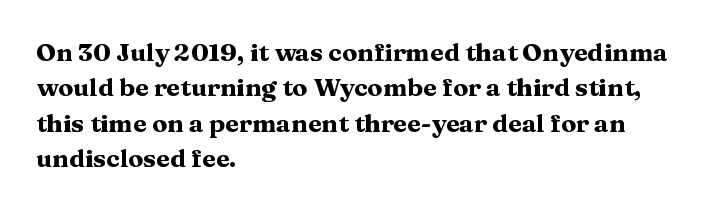
The image shows 25 px bold type, upright; set left-aligned, normal line spacing (1.42x), normal letter spacing, not underlined.
